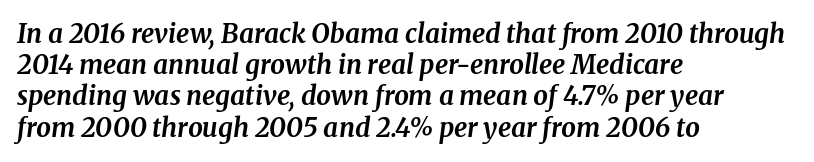
{"italic": "yes", "lean": "right", "slant_degrees": 8, "bold": "yes", "underline": "no", "align": "left", "line_spacing_ratio": 1.2, "letter_spacing": "normal", "letter_spacing_em": 0.0, "glyph_px": 26}
